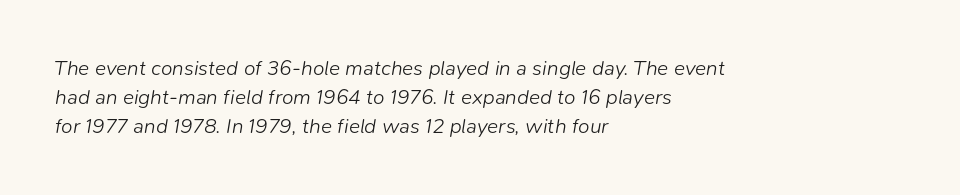
The image shows 21 px text type, italic (leaning right); set left-aligned, normal line spacing (1.39x), normal letter spacing, not underlined.
